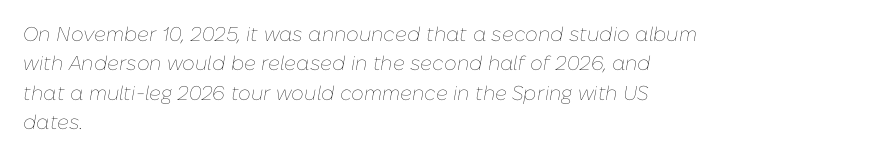
Q: Is the text bold? A: No.
Q: Is the text italic (slanted)? A: Yes, it leans right by about 10 degrees.
Q: Is the text underlined? A: No.
Q: How is the paragraph aligned? A: Left-aligned.
Q: Is the spacing between letters normal or unusually wide? A: Normal.
Q: Is the spacing between lines tight, normal or loose? A: Normal.
